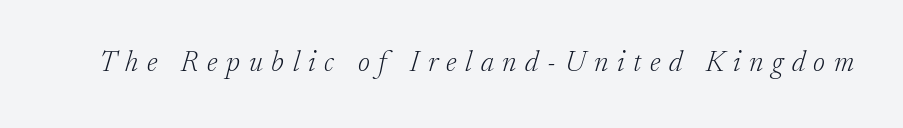
{"serif": "yes", "italic": "yes", "lean": "right", "slant_degrees": 17, "bold": "no", "weight": "light", "width": "normal", "stroke_contrast": "low", "x_height": "small", "monospaced": "no", "underline": "no", "letter_spacing": "wide", "letter_spacing_em": 0.3, "glyph_px": 29}
